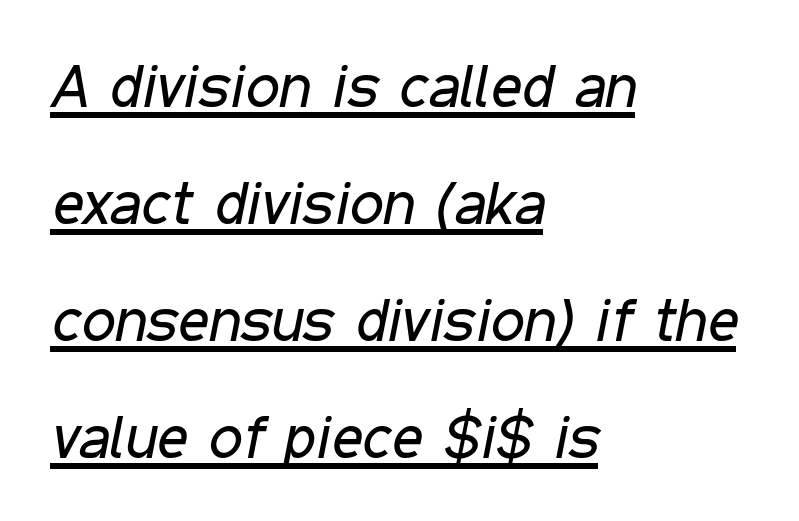
{"italic": "yes", "lean": "right", "slant_degrees": 11, "bold": "no", "weight": "regular", "width": "condensed", "stroke_contrast": "low", "x_height": "medium", "monospaced": "no", "underline": "yes", "align": "left", "line_spacing": "loose", "line_spacing_ratio": 1.95, "letter_spacing": "normal", "letter_spacing_em": 0.0, "glyph_px": 60}
